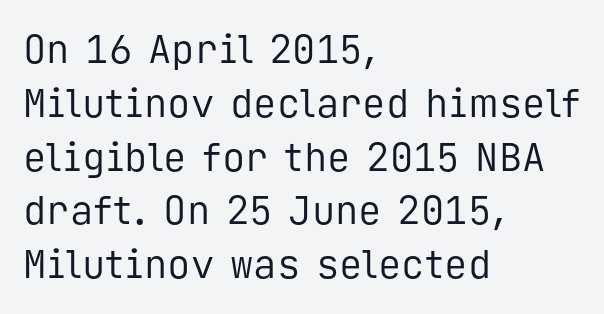
Q: Is the text bold? A: No.
Q: Is the text italic (slanted)? A: No, it is upright.
Q: Is the typeface a serif or a sans-serif typeface? A: Sans-serif.
Q: Is the text underlined? A: No.
Q: How is the paragraph aligned? A: Left-aligned.
Q: Is the spacing between letters normal or unusually wide? A: Normal.
Q: Is the spacing between lines tight, normal or loose? A: Normal.
Q: Width (condensed, normal, or wide)? A: Normal.
Q: Stroke contrast? A: Low.
Q: x-height? A: Medium.
Q: Monospaced? A: Yes.
